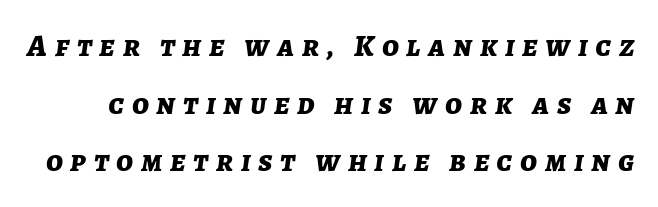
Spacing between characters has been opened up far beyond the box default. Quick note: underline off. These lines carry a lot of weight — the face is fully bold. Rendered with sloped, italic letterforms.
